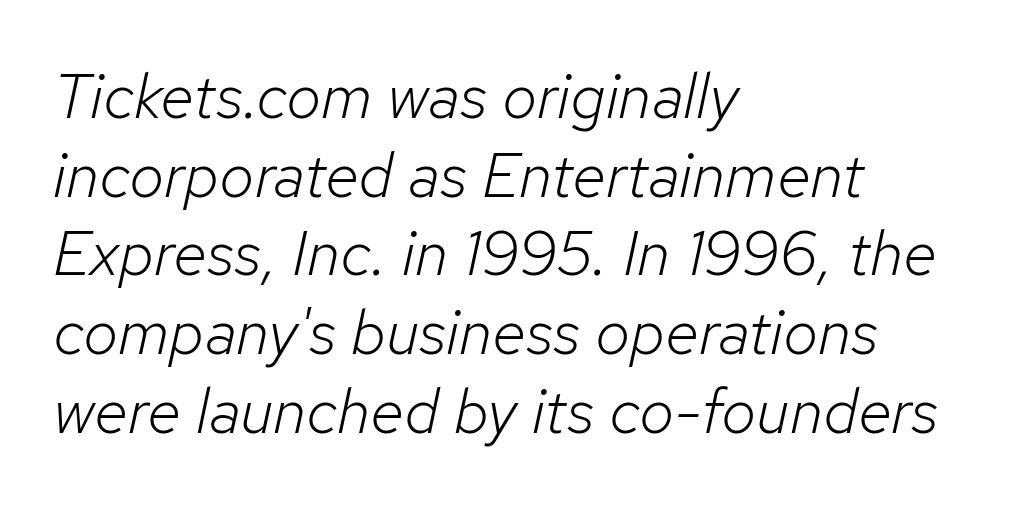
Q: Is the text bold? A: No.
Q: Is the text italic (slanted)? A: Yes, it leans right by about 12 degrees.
Q: Is the text underlined? A: No.
Q: How is the paragraph aligned? A: Left-aligned.
Q: Is the spacing between letters normal or unusually wide? A: Normal.
Q: Is the spacing between lines tight, normal or loose? A: Normal.
Q: Width (condensed, normal, or wide)? A: Normal.
Q: Stroke contrast? A: Low.
Q: x-height? A: Medium.
Q: Monospaced? A: No.
